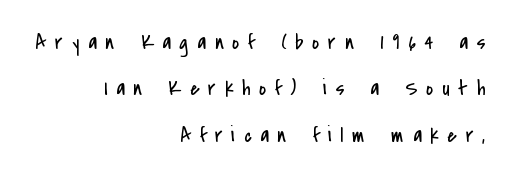
{"italic": "no", "bold": "no", "underline": "no", "align": "right", "line_spacing": "loose", "line_spacing_ratio": 2.11, "letter_spacing": "wide", "letter_spacing_em": 0.4, "glyph_px": 22}
